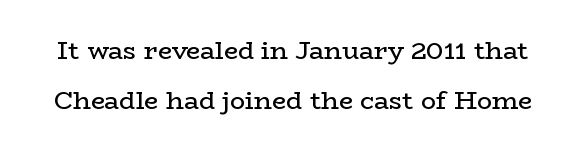
{"italic": "no", "bold": "no", "underline": "no", "line_spacing": "loose", "line_spacing_ratio": 2.0, "letter_spacing": "normal", "letter_spacing_em": 0.0, "glyph_px": 25}
